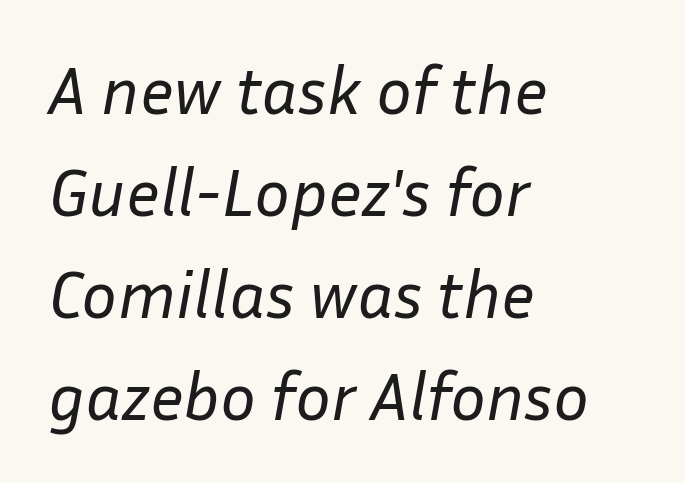
Any mark beneath the type? The region is blank. Ink coverage per letter is moderate at most. The block of text has a typical density, with ordinary space between rows. Which margin do the lines hug? The left one — the right edge is uneven. This sample has the flowing, uneven cadence of proportional lettering. Compared with ordinary roman type, these characters are visibly tilted.
